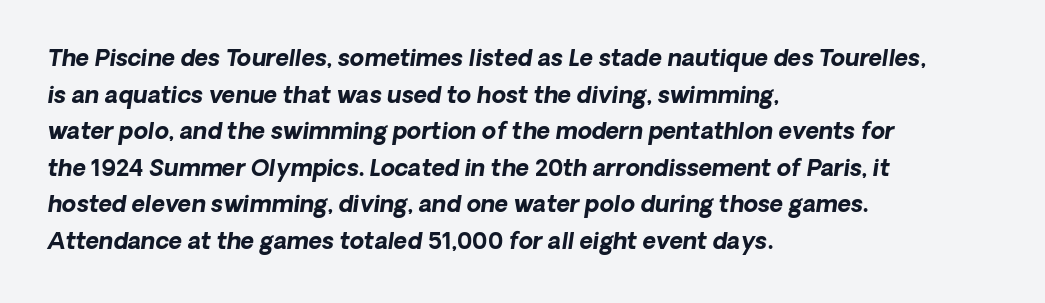
{"italic": "yes", "lean": "right", "slant_degrees": 8, "bold": "yes", "underline": "no", "align": "left", "line_spacing": "normal", "line_spacing_ratio": 1.59, "letter_spacing": "normal", "letter_spacing_em": 0.0, "glyph_px": 23}
